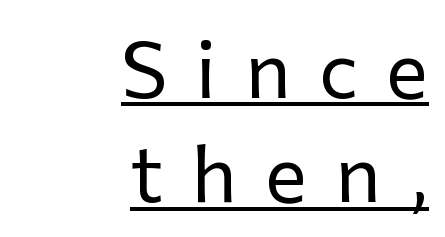
The image shows 79 px regular-weight sans-serif type, upright; set right-aligned, normal line spacing (1.32x), unusually wide letter spacing (+0.36 em), underlined; low stroke contrast and a medium x-height.
